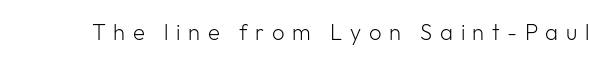
Q: Is the text bold? A: No.
Q: Is the text italic (slanted)? A: No, it is upright.
Q: Is the text underlined? A: No.
Q: Is the spacing between letters normal or unusually wide? A: Unusually wide.
